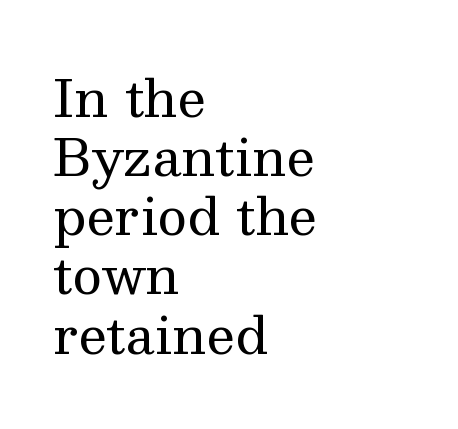
The image shows 51 px regular-weight serif type, upright; set left-aligned, line spacing 1.16x, normal letter spacing, not underlined; medium stroke contrast and a medium x-height.
